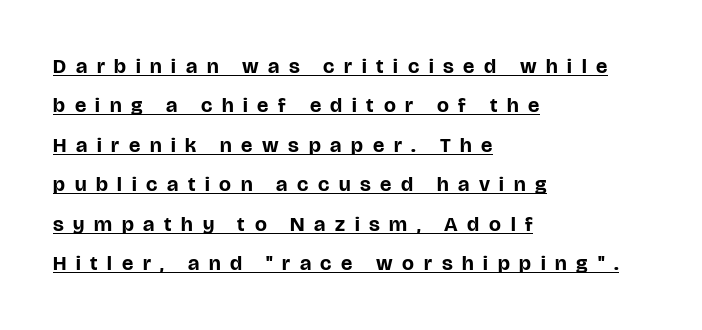
Like a heading marked for emphasis, these lines bear an underscore. The tracking reads as deliberately expanded to a designer's eye. Chunky letters — that's bold for sure. Visually the block forms a straight wall on the left and a jagged coastline on the right. A roman cut, with each character standing at attention.
